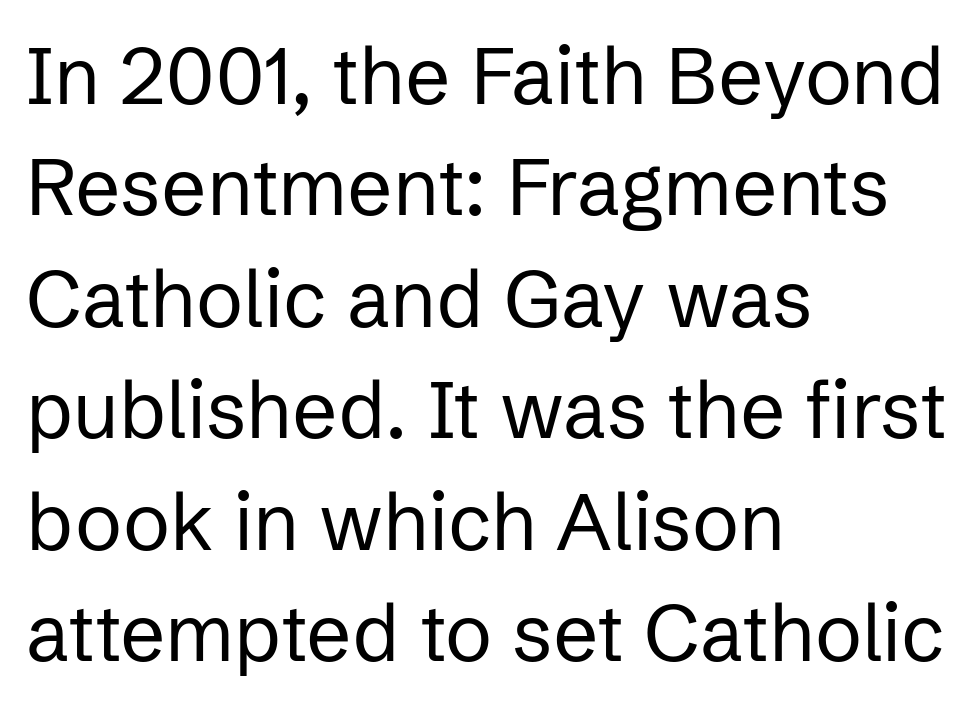
Q: Is the text bold? A: No.
Q: Is the text italic (slanted)? A: No, it is upright.
Q: Is the typeface a serif or a sans-serif typeface? A: Sans-serif.
Q: Is the text underlined? A: No.
Q: How is the paragraph aligned? A: Left-aligned.
Q: Is the spacing between letters normal or unusually wide? A: Normal.
Q: Is the spacing between lines tight, normal or loose? A: Normal.
Q: Width (condensed, normal, or wide)? A: Normal.
Q: Stroke contrast? A: Low.
Q: x-height? A: Medium.
Q: Monospaced? A: No.
